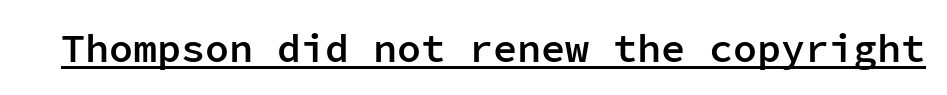
The image shows 40 px semibold sans-serif type, upright, monospaced; set normal letter spacing, underlined; low stroke contrast and a medium x-height.
